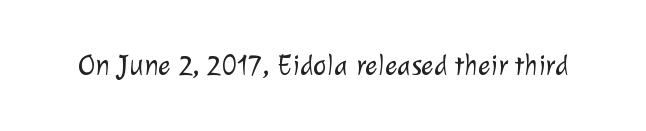
The image shows 29 px light sans-serif type; set normal letter spacing, not underlined; low stroke contrast and a medium x-height.
